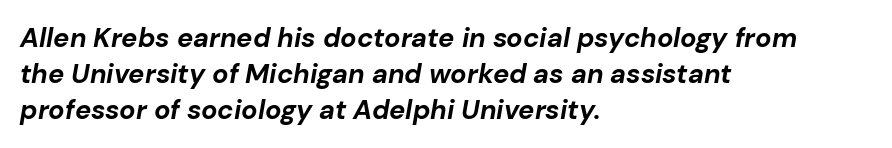
Tracking here is standard; glyphs follow each other at the usual distance. The typography opts for an oblique posture over an upright one. In CSS terms this would be text-align: left. Is there much room between lines? A standard amount, neither cramped nor airy.
